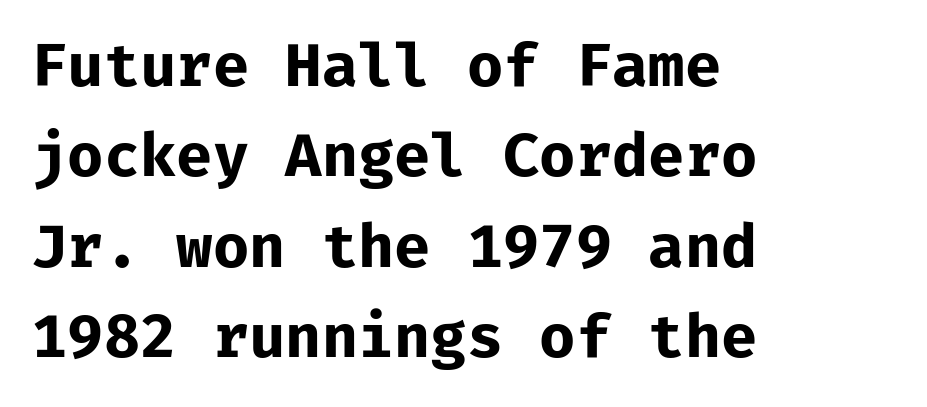
Q: Is the text bold? A: Yes.
Q: Is the text italic (slanted)? A: No, it is upright.
Q: Is the typeface a serif or a sans-serif typeface? A: Sans-serif.
Q: Is the text underlined? A: No.
Q: How is the paragraph aligned? A: Left-aligned.
Q: Is the spacing between letters normal or unusually wide? A: Normal.
Q: Is the spacing between lines tight, normal or loose? A: Normal.
Q: Width (condensed, normal, or wide)? A: Normal.
Q: Stroke contrast? A: Low.
Q: x-height? A: Medium.
Q: Monospaced? A: Yes.
